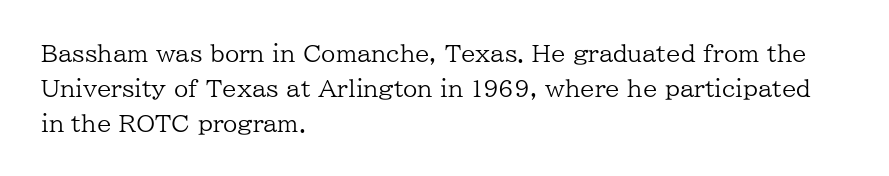
{"italic": "no", "bold": "no", "underline": "no", "align": "left", "line_spacing": "normal", "line_spacing_ratio": 1.52, "letter_spacing": "normal", "letter_spacing_em": 0.0, "glyph_px": 23}
